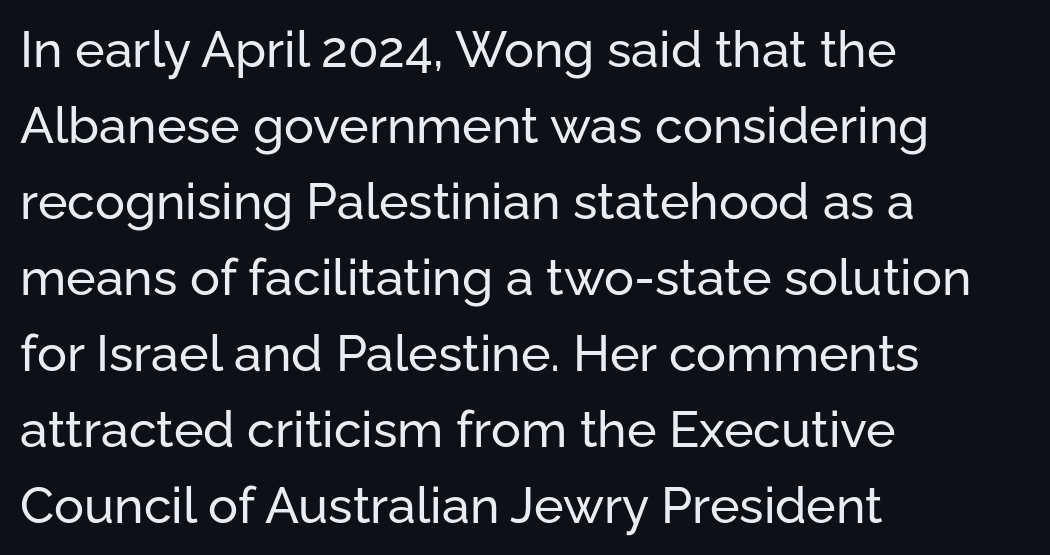
Q: Is the text italic (slanted)? A: No, it is upright.
Q: Is the typeface a serif or a sans-serif typeface? A: Sans-serif.
Q: Is the text underlined? A: No.
Q: How is the paragraph aligned? A: Left-aligned.
Q: Is the spacing between letters normal or unusually wide? A: Normal.
Q: Is the spacing between lines tight, normal or loose? A: Normal.
Q: Width (condensed, normal, or wide)? A: Normal.
Q: Stroke contrast? A: Low.
Q: x-height? A: Medium.
Q: Monospaced? A: No.
